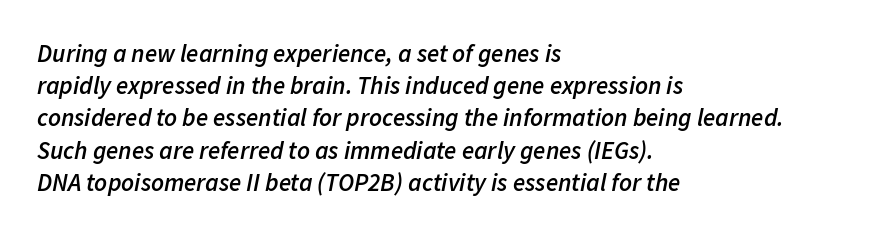
The image shows 25 px text type, italic (leaning right); set left-aligned, normal line spacing (1.29x), normal letter spacing, not underlined.
